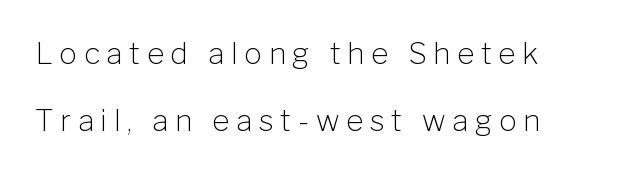
The image shows 30 px light sans-serif type, upright; set left-aligned, loose line spacing (2.24x), unusually wide letter spacing (+0.22 em), not underlined; low stroke contrast and a medium x-height.
